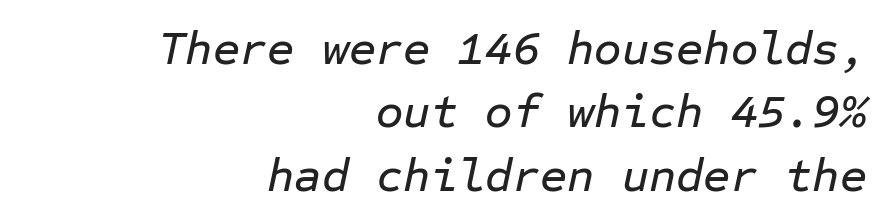
Q: Is the text italic (slanted)? A: Yes, it leans right by about 12 degrees.
Q: Is the text underlined? A: No.
Q: How is the paragraph aligned? A: Right-aligned.
Q: Is the spacing between letters normal or unusually wide? A: Normal.
Q: Is the spacing between lines tight, normal or loose? A: Normal.
Q: Width (condensed, normal, or wide)? A: Normal.
Q: Stroke contrast? A: Low.
Q: x-height? A: Medium.
Q: Monospaced? A: Yes.
